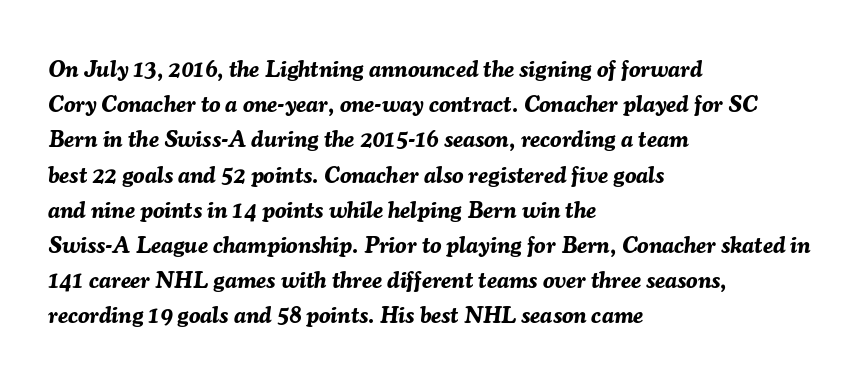
In CSS terms this would be text-align: left. Is the letter spacing exaggerated? No — it looks like the ordinary default. Summary of weight: heavy, a full bold. An italicized treatment has been applied to the whole sample. The vertical gap from one line to the next is medium. Rule under the text: the space is simply empty.
